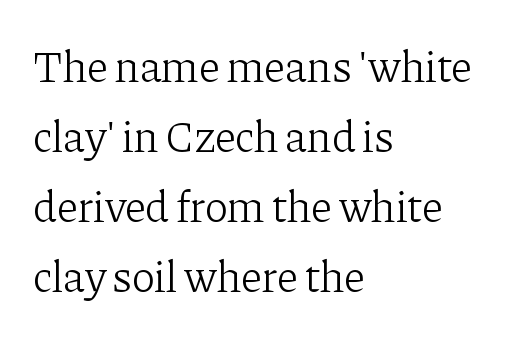
The image shows 44 px light serif type, upright; set left-aligned, normal line spacing (1.59x), normal letter spacing, not underlined; low stroke contrast and a medium x-height.
